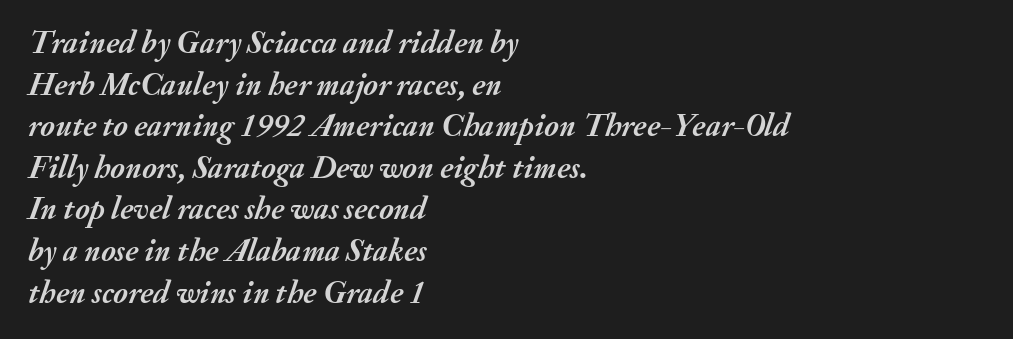
{"italic": "yes", "lean": "right", "slant_degrees": 20, "bold": "yes", "weight": "semibold", "width": "normal", "stroke_contrast": "medium", "x_height": "small", "monospaced": "no", "underline": "no", "align": "left", "line_spacing": "normal", "line_spacing_ratio": 1.3, "letter_spacing": "normal", "letter_spacing_em": 0.0, "glyph_px": 32}
